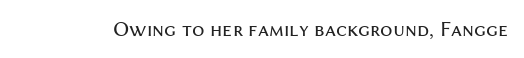
{"italic": "no", "bold": "no", "underline": "no", "letter_spacing": "normal", "letter_spacing_em": 0.0, "glyph_px": 22}
